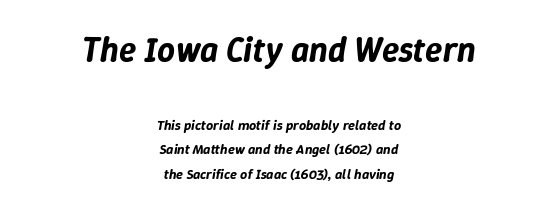
Q: Is the text italic (slanted)? A: Yes, it leans right by about 9 degrees.
Q: Is the text underlined? A: No.
Q: How is the paragraph aligned? A: Centered.
Q: Is the spacing between letters normal or unusually wide? A: Normal.
Q: Which block of text is set in a larger size, the first (top) or the second (bottom)? A: The first (top) one.
Q: Width (condensed, normal, or wide)? A: Normal.
Q: Stroke contrast? A: Low.
Q: x-height? A: Medium.
Q: Monospaced? A: No.
